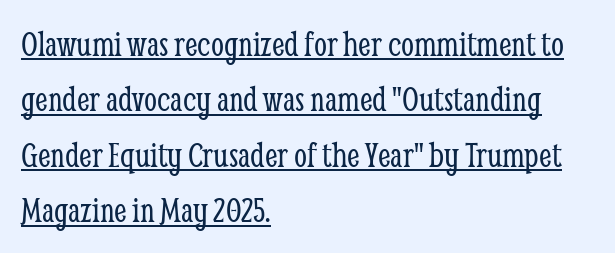
What stands out about the letter spacing? Nothing — it is the standard amount. Each letter's strokes conclude with small projecting serifs. Every stem runs plumb, perpendicular to the baseline. Horizontally, the lines are justified to the leading edge only. The rendering uses a moderate line-height, typical for paragraphs. The lettering is marked with a stroke running underneath it.
